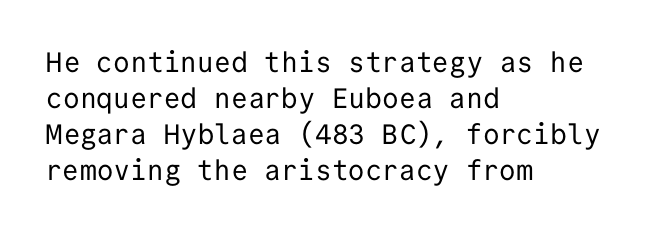
The image shows 28 px regular-weight sans-serif type, upright, monospaced; set left-aligned, normal line spacing (1.28x), normal letter spacing, not underlined; low stroke contrast and a medium x-height.
